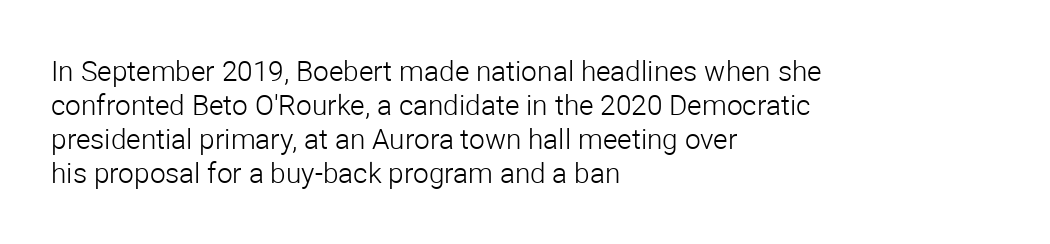
Bold? No — there's no thickening of the strokes. Proportional: the letters do not fall into vertical columns. Quick note: underline off. Nothing unusual about the tracking: characters are spaced as the font intends. Nope, not italic — everything's standing straight.
